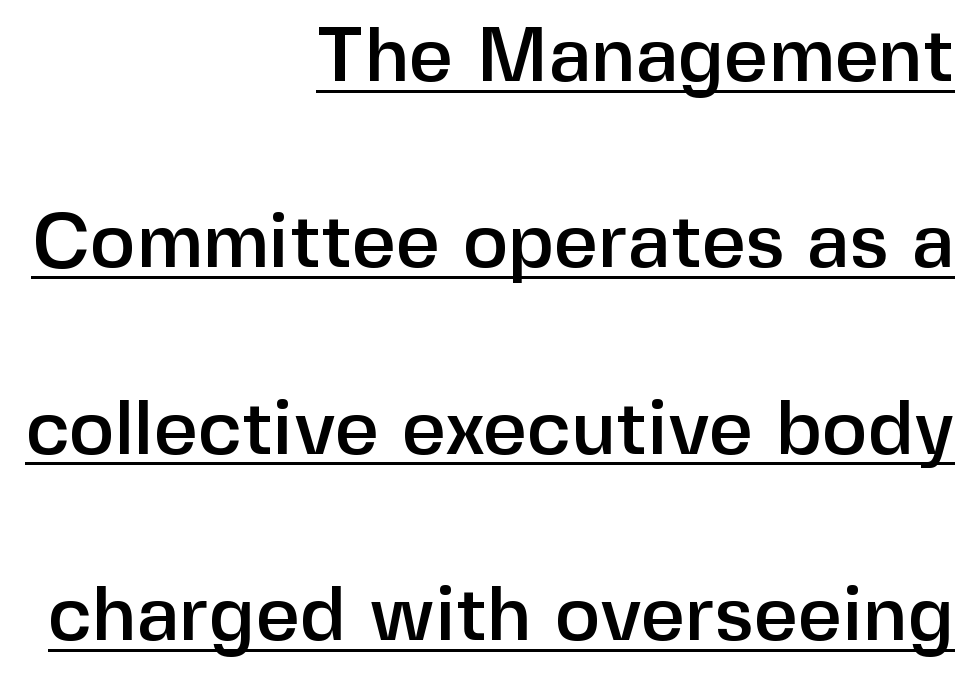
The image shows 77 px sans-serif type, upright; set right-aligned, loose line spacing (2.42x), normal letter spacing, underlined; low stroke contrast and a medium x-height.
